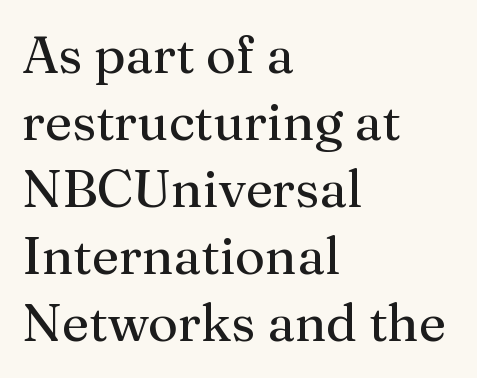
Q: Is the text bold? A: No.
Q: Is the text italic (slanted)? A: No, it is upright.
Q: Is the typeface a serif or a sans-serif typeface? A: Serif.
Q: Is the text underlined? A: No.
Q: How is the paragraph aligned? A: Left-aligned.
Q: Is the spacing between letters normal or unusually wide? A: Normal.
Q: Is the spacing between lines tight, normal or loose? A: Normal.
Q: Width (condensed, normal, or wide)? A: Normal.
Q: Stroke contrast? A: Medium.
Q: x-height? A: Medium.
Q: Monospaced? A: No.
